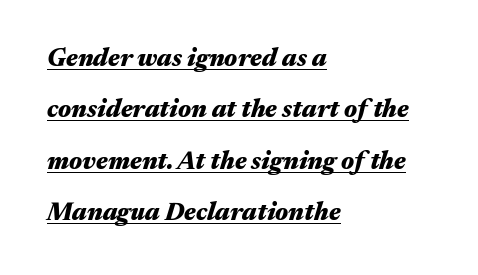
The image shows 25 px bold type, italic (leaning right); set left-aligned, loose line spacing (2.06x), normal letter spacing, underlined.
